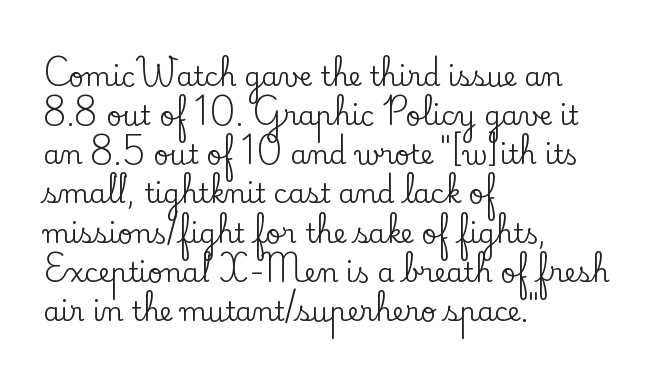
The image shows 27 px text type, upright; set left-aligned, normal line spacing (1.45x), normal letter spacing, not underlined.
